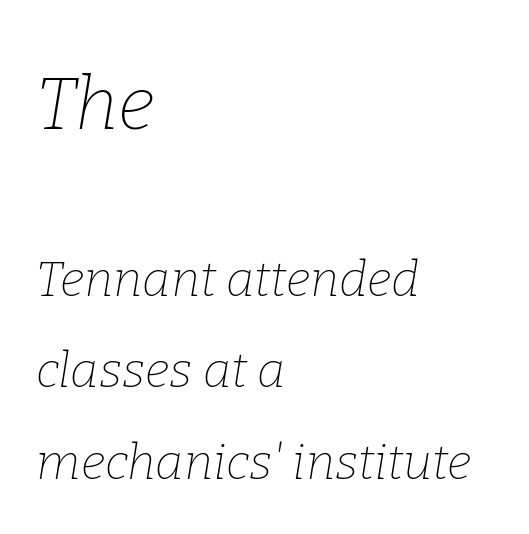
The image shows 74 px thin serif type, italic (leaning right); set left-aligned, line spacing 1.87x, normal letter spacing, not underlined; the first (top) block is 1.51x larger; low stroke contrast and a medium x-height.
